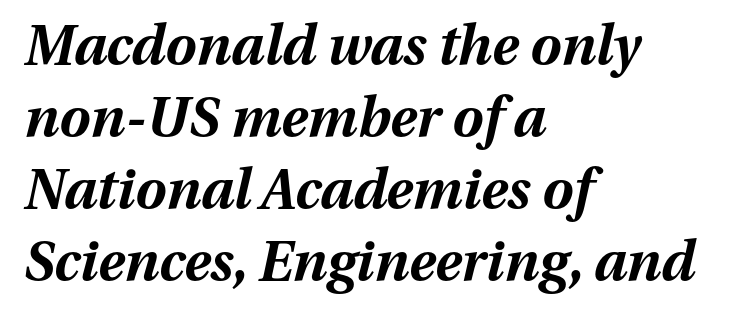
The image shows 55 px bold type, italic (leaning right); set left-aligned, normal line spacing (1.31x), normal letter spacing, not underlined; medium stroke contrast and a medium x-height.
